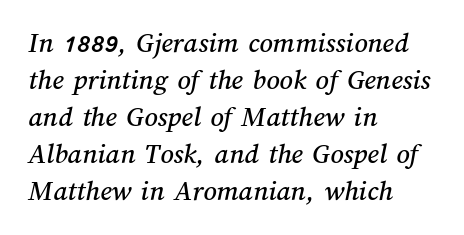
Q: Is the text underlined? A: No.
Q: How is the paragraph aligned? A: Left-aligned.
Q: Is the spacing between letters normal or unusually wide? A: Normal.
Q: Is the spacing between lines tight, normal or loose? A: Normal.
Q: Width (condensed, normal, or wide)? A: Normal.
Q: Stroke contrast? A: Medium.
Q: x-height? A: Medium.
Q: Monospaced? A: No.
